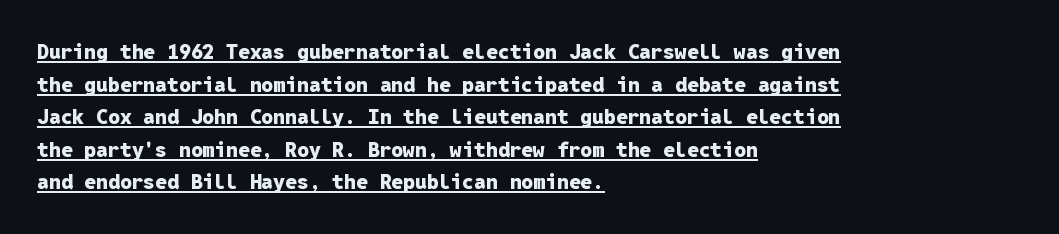
{"italic": "no", "bold": "yes", "underline": "yes", "align": "left", "line_spacing": "normal", "line_spacing_ratio": 1.55, "letter_spacing": "normal", "letter_spacing_em": 0.0, "glyph_px": 21}
